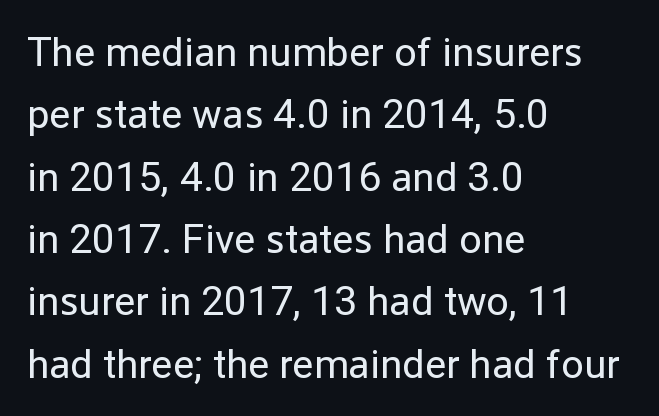
Every row of glyphs begins at an identical x-position on the left. Proportional: the letters do not fall into vertical columns. Has an underline been added? It has not. Compared with typical body copy, the letter spacing here is the same. The font sits on the lighter half of the weight spectrum, regular included. Nope, not italic — everything's standing straight.
